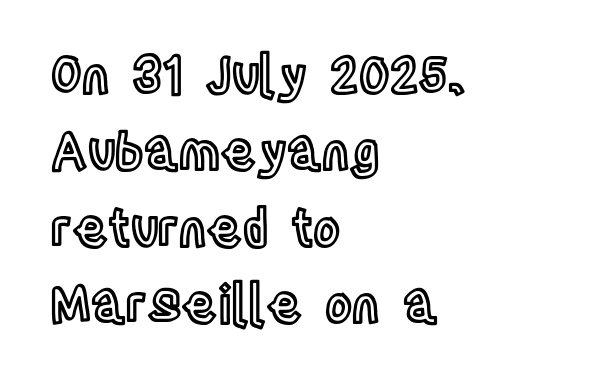
Q: Is the text italic (slanted)? A: No, it is upright.
Q: Is the text underlined? A: No.
Q: How is the paragraph aligned? A: Left-aligned.
Q: Is the spacing between letters normal or unusually wide? A: Normal.
Q: Is the spacing between lines tight, normal or loose? A: Normal.
Q: Width (condensed, normal, or wide)? A: Condensed.
Q: x-height? A: Large.
Q: Monospaced? A: No.
